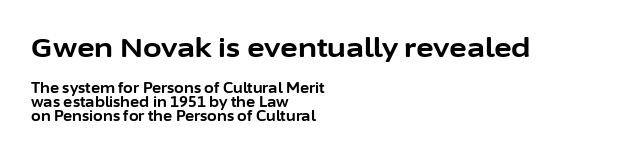
{"italic": "no", "bold": "yes", "underline": "no", "align": "left", "line_spacing": "tight", "line_spacing_ratio": 0.99, "letter_spacing": "normal", "letter_spacing_em": 0.0, "larger_block": "first", "size_ratio": 1.93, "glyph_px": 27}
